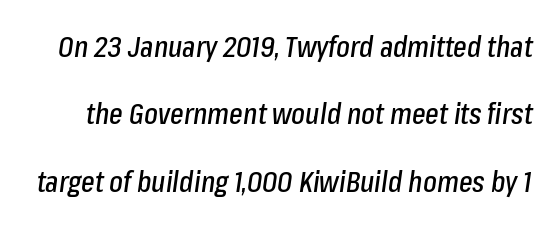
The gap between lines stays unmarked. Between one letter and the next there's only the usual sliver of space. Looking at the ascenders, they clearly lean. The leading is generous, giving the passage an open texture.
